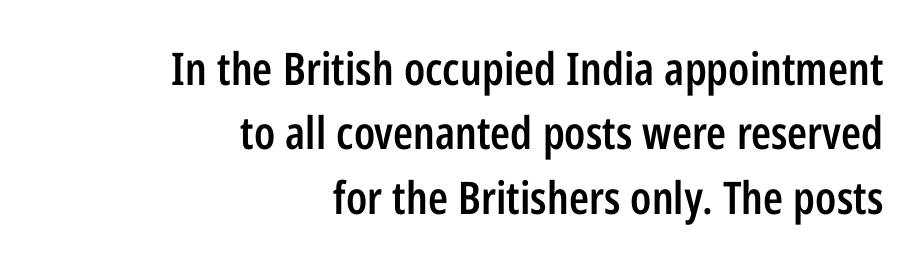
The image shows 45 px semibold, condensed sans-serif type, upright; set right-aligned, normal line spacing (1.43x), normal letter spacing, not underlined; low stroke contrast and a medium x-height.
